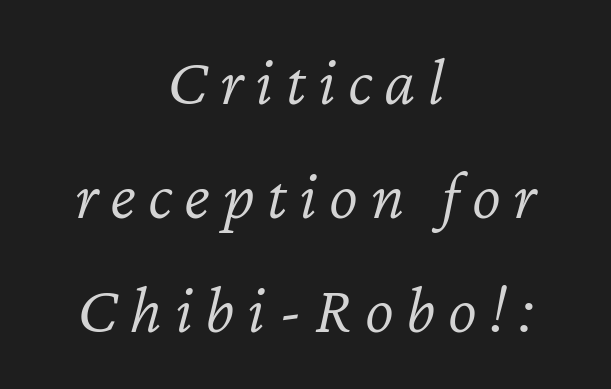
Q: Is the text bold? A: No.
Q: Is the text italic (slanted)? A: Yes, it leans right by about 12 degrees.
Q: Is the text underlined? A: No.
Q: How is the paragraph aligned? A: Centered.
Q: Is the spacing between lines tight, normal or loose? A: Normal.
Q: Width (condensed, normal, or wide)? A: Normal.
Q: Stroke contrast? A: Low.
Q: x-height? A: Medium.
Q: Monospaced? A: No.
